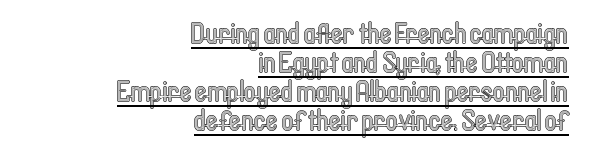
{"italic": "no", "width": "condensed", "x_height": "medium", "monospaced": "no", "underline": "yes", "align": "right", "line_spacing": "tight", "line_spacing_ratio": 1.0, "letter_spacing": "normal", "letter_spacing_em": 0.0, "glyph_px": 29}
